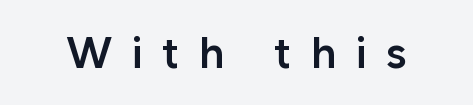
{"serif": "no", "italic": "no", "bold": "semi", "weight": "semibold", "width": "normal", "stroke_contrast": "low", "x_height": "medium", "monospaced": "no", "underline": "no", "letter_spacing": "wide", "letter_spacing_em": 0.44, "glyph_px": 44}
